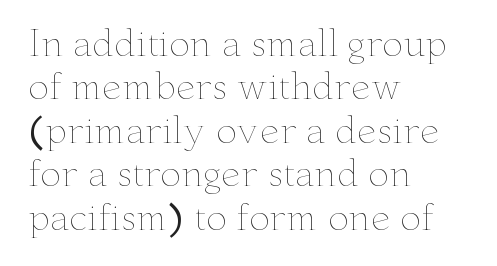
The image shows 35 px thin, wide type, upright; set left-aligned, line spacing 1.24x, normal letter spacing, not underlined; low stroke contrast and a small x-height.
